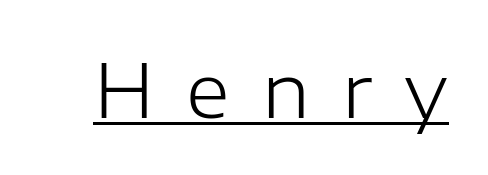
Observe the absence of serifs on each vertical stroke in this sample. Loose tracking; the words dissolve into strings of separated letters. Character widths vary here, with narrow letters taking less room than wide ones. Is the stroke heavy? The answer is a plain regular-or-lighter.
